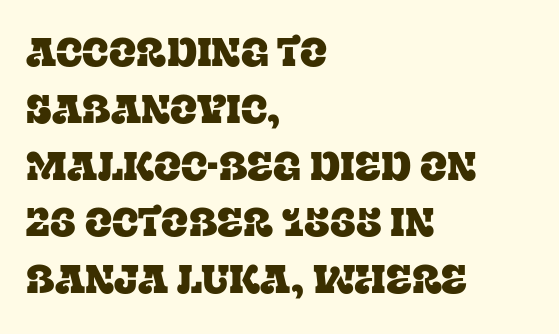
{"serif": "yes", "italic": "no", "width": "normal", "stroke_contrast": "low", "x_height": "large", "monospaced": "no", "underline": "no", "align": "left", "line_spacing": "normal", "line_spacing_ratio": 1.42, "letter_spacing": "normal", "letter_spacing_em": 0.0, "glyph_px": 40}
